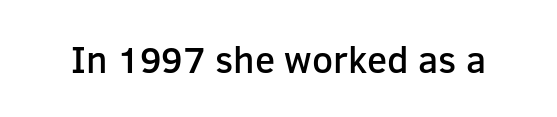
Q: Is the text bold? A: Semi-bold.
Q: Is the text italic (slanted)? A: No, it is upright.
Q: Is the typeface a serif or a sans-serif typeface? A: Sans-serif.
Q: Is the text underlined? A: No.
Q: Is the spacing between letters normal or unusually wide? A: Normal.
Q: Width (condensed, normal, or wide)? A: Normal.
Q: Stroke contrast? A: Low.
Q: x-height? A: Medium.
Q: Monospaced? A: No.
